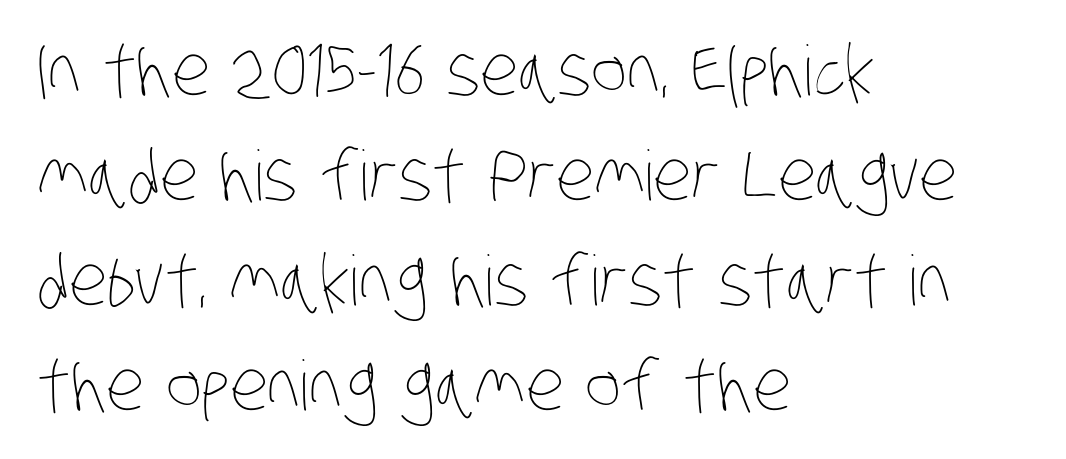
{"bold": "no", "weight": "thin", "width": "condensed", "stroke_contrast": "low", "x_height": "large", "monospaced": "no", "underline": "no", "align": "left", "line_spacing": "normal", "line_spacing_ratio": 1.52, "letter_spacing": "normal", "letter_spacing_em": 0.0, "glyph_px": 69}
